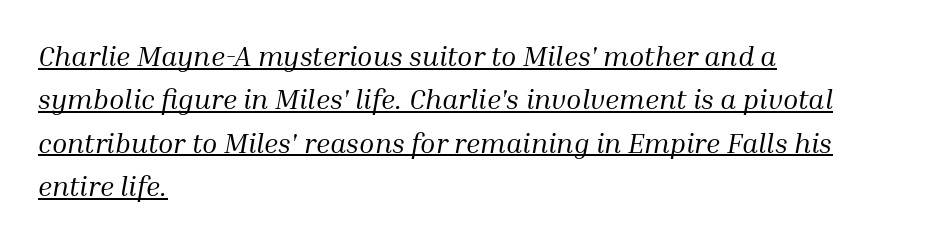
Q: Is the text bold? A: No.
Q: Is the text italic (slanted)? A: Yes, it leans right by about 10 degrees.
Q: Is the typeface a serif or a sans-serif typeface? A: Serif.
Q: Is the text underlined? A: Yes.
Q: How is the paragraph aligned? A: Left-aligned.
Q: Is the spacing between letters normal or unusually wide? A: Normal.
Q: Is the spacing between lines tight, normal or loose? A: Normal.
Q: Width (condensed, normal, or wide)? A: Normal.
Q: Stroke contrast? A: Medium.
Q: x-height? A: Medium.
Q: Monospaced? A: No.
